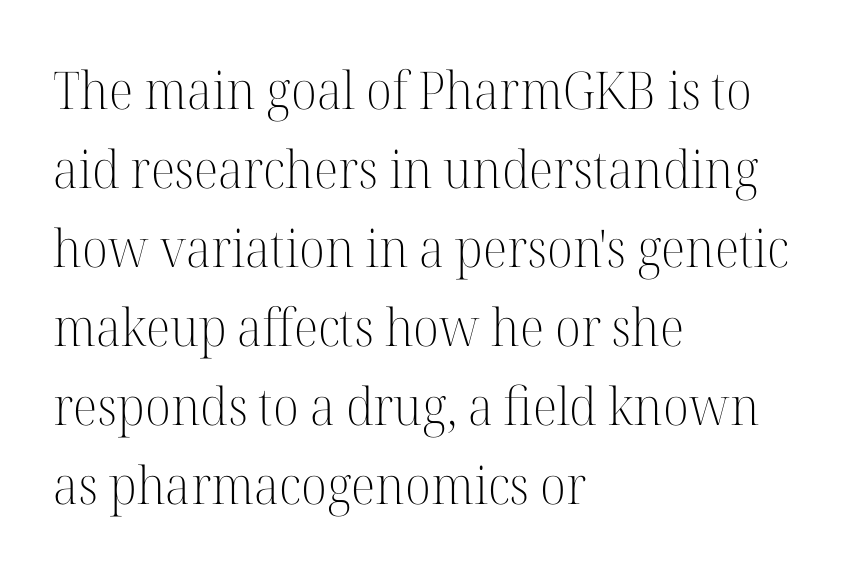
The type is set solid horizontally, with unmodified tracking. When letters stand straight like this, we call the style roman or upright. Type style note: has serifs. The passage shown is typed in a proportional face where columns would drift. The space between consecutive lines is moderate.
